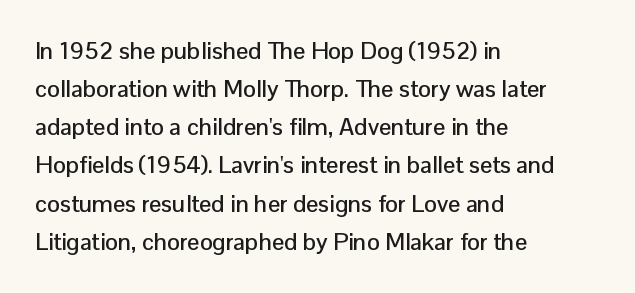
{"italic": "no", "underline": "no", "align": "left", "line_spacing": "normal", "line_spacing_ratio": 1.59, "letter_spacing": "normal", "letter_spacing_em": 0.0, "glyph_px": 24}
